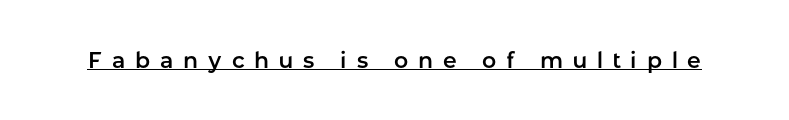
Q: Is the text italic (slanted)? A: No, it is upright.
Q: Is the text underlined? A: Yes.
Q: Is the spacing between letters normal or unusually wide? A: Unusually wide.
